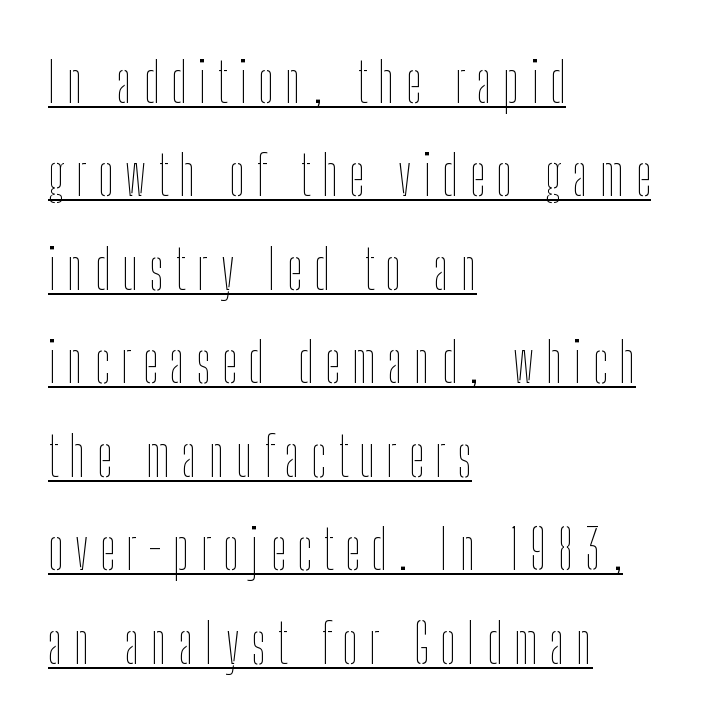
Q: Is the text bold? A: No.
Q: Is the text italic (slanted)? A: No, it is upright.
Q: Is the text underlined? A: Yes.
Q: How is the paragraph aligned? A: Left-aligned.
Q: Is the spacing between letters normal or unusually wide? A: Unusually wide.
Q: Is the spacing between lines tight, normal or loose? A: Normal.
Q: Width (condensed, normal, or wide)? A: Condensed.
Q: Stroke contrast? A: Low.
Q: x-height? A: Medium.
Q: Monospaced? A: No.
